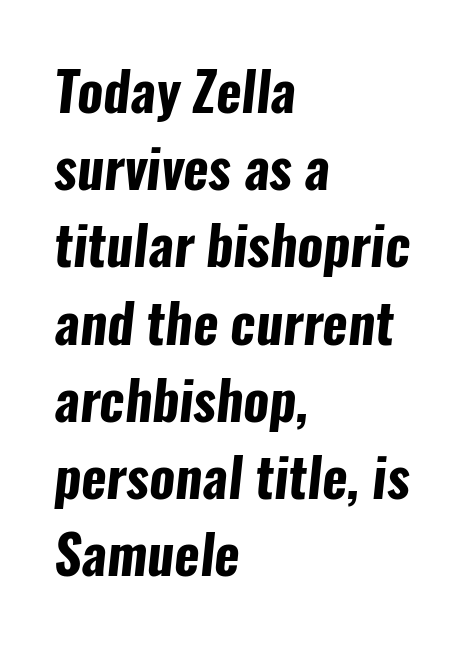
Each glyph is drawn with heavy, bold strokes. The zone under the glyphs is completely vacant. Unlike a traditional serif, this face leaves its strokes unadorned. You could not count columns in this text — the font is proportionally spaced.
